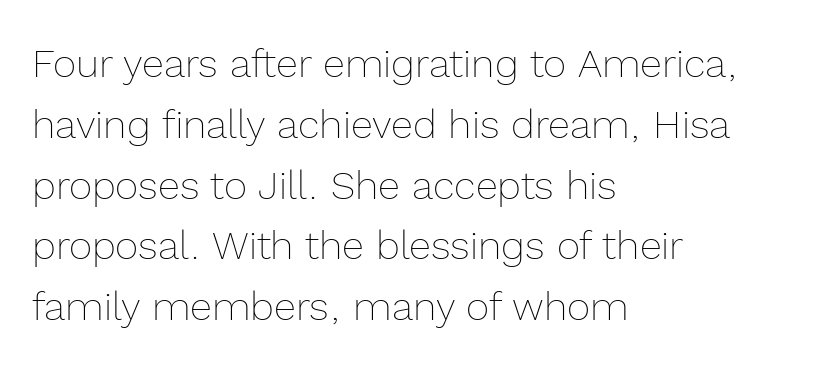
This is roman type, the default non-slanted kind. There is no visible air inserted between adjacent glyphs. The foot of each line stays bare and open. Spacing verdict: proportional, widths tailored to each character.
